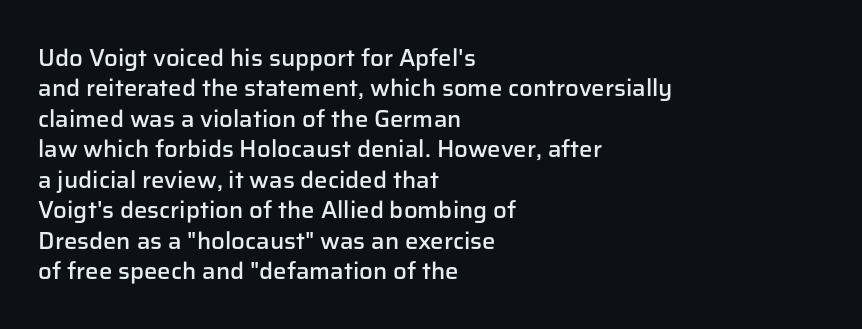
The image shows 24 px text type, upright; set left-aligned, normal line spacing (1.27x), normal letter spacing, not underlined.
